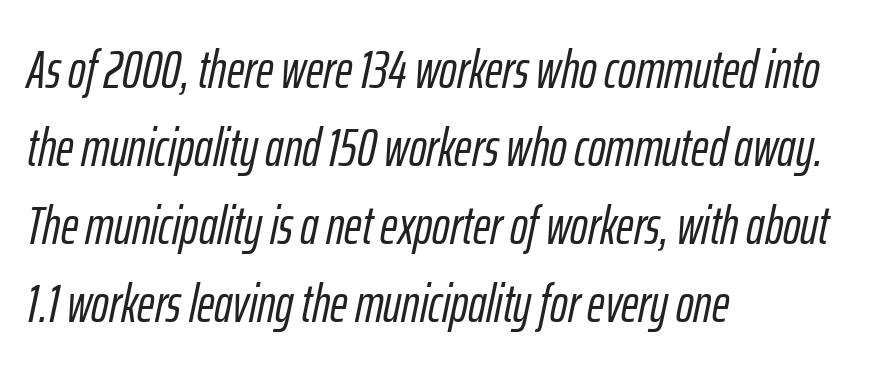
{"italic": "yes", "lean": "right", "slant_degrees": 12, "width": "condensed", "stroke_contrast": "low", "x_height": "medium", "monospaced": "no", "underline": "no", "align": "left", "line_spacing": "normal", "line_spacing_ratio": 1.47, "letter_spacing": "normal", "letter_spacing_em": 0.0, "glyph_px": 53}
